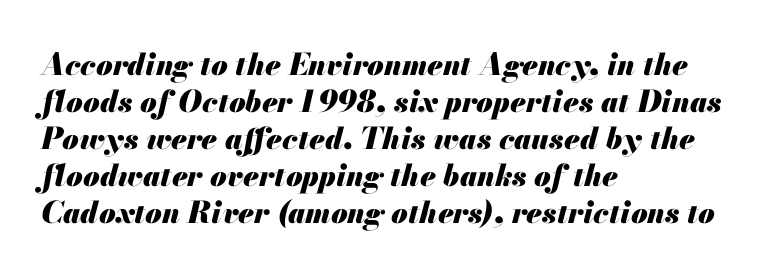
Visually the block forms a straight wall on the left and a jagged coastline on the right. Students, this is bold: see how much ink each stroke carries. Note the varied advance widths — an 'i' is clearly narrower than an 'm'. There is no visible air inserted between adjacent glyphs. Underline: absent.
